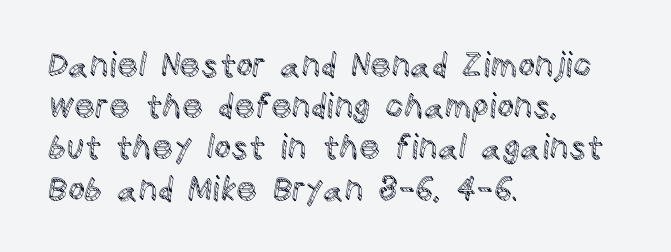
The image shows 33 px text type; set left-aligned, normal line spacing (1.25x), normal letter spacing, not underlined; a large x-height.
